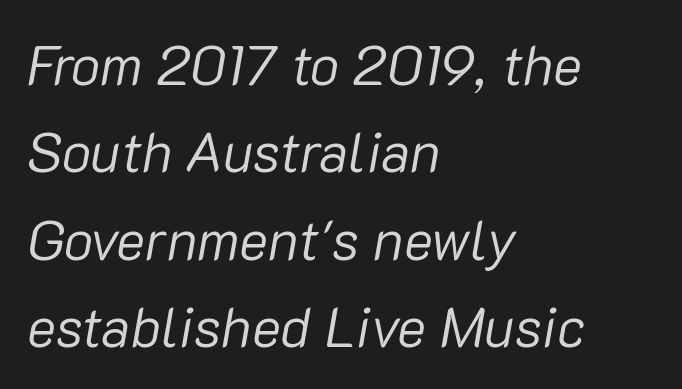
Has an underline been added? It has not. Line beginnings align vertically; line endings do not. In terms of posture, this sample is oblique. Bold? No — there's no thickening of the strokes. These lines are rendered in a variable-pitch font.
